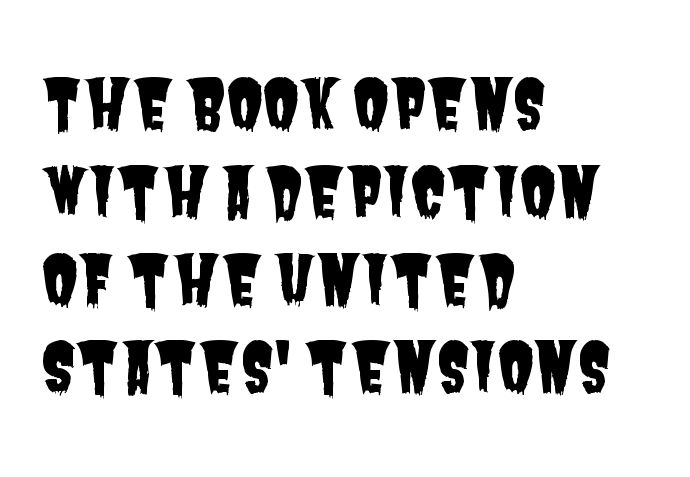
The image shows 67 px condensed sans-serif type; set left-aligned, normal line spacing (1.31x), normal letter spacing, not underlined; low stroke contrast and a large x-height.
